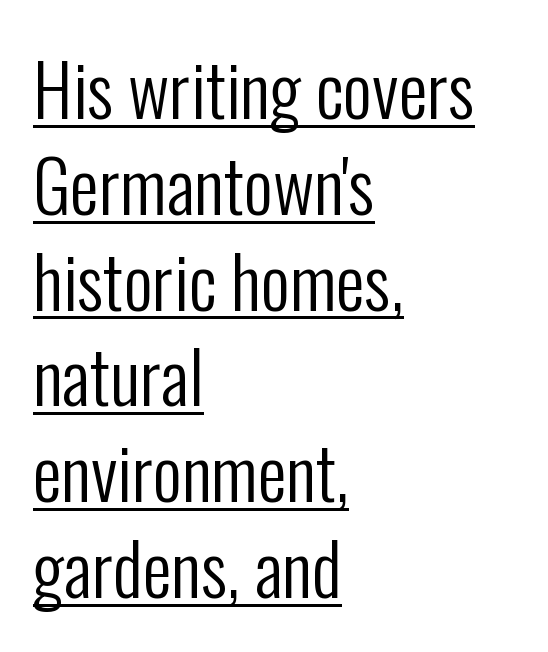
Q: Is the text bold? A: No.
Q: Is the text italic (slanted)? A: No, it is upright.
Q: Is the typeface a serif or a sans-serif typeface? A: Sans-serif.
Q: Is the text underlined? A: Yes.
Q: How is the paragraph aligned? A: Left-aligned.
Q: Is the spacing between letters normal or unusually wide? A: Normal.
Q: Is the spacing between lines tight, normal or loose? A: Normal.
Q: Width (condensed, normal, or wide)? A: Condensed.
Q: Stroke contrast? A: Low.
Q: x-height? A: Medium.
Q: Monospaced? A: No.
